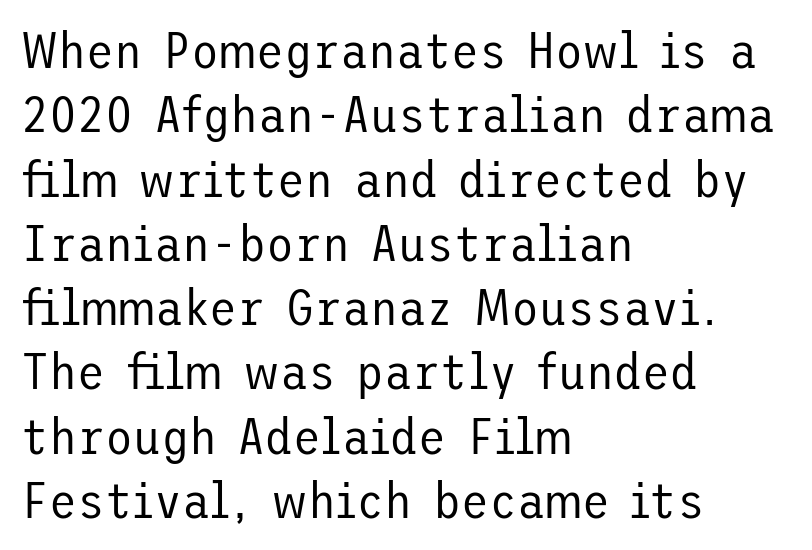
The words here are not underlined. What stands out about the letter spacing? Nothing — it is the standard amount. Short and long lines alike share a common starting point at left. A typesetter would mark this as roman, not italic. Typographically, this falls in the sans-serif category.
